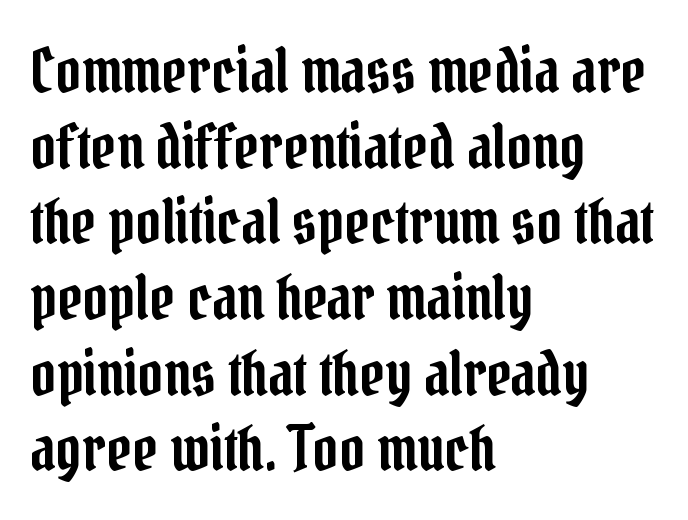
The image shows 62 px condensed serif type, upright; set left-aligned, line spacing 1.22x, normal letter spacing, not underlined; low stroke contrast and a medium x-height.
